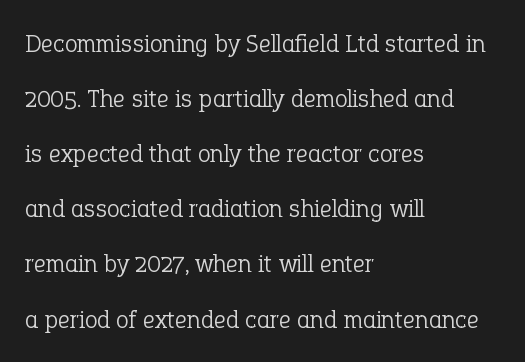
Vertical strokes here are truly vertical. Horizontal alignment here is leftward, the default for most running prose. Students, observe: this is what heavily led, spacious text looks like. Lines of text with bare space underneath.
